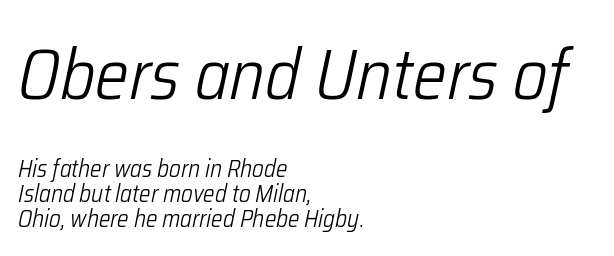
Q: Is the text bold? A: No.
Q: Is the text italic (slanted)? A: Yes, it leans right by about 12 degrees.
Q: Is the text underlined? A: No.
Q: How is the paragraph aligned? A: Left-aligned.
Q: Is the spacing between letters normal or unusually wide? A: Normal.
Q: Is the spacing between lines tight, normal or loose? A: Tight.
Q: Which block of text is set in a larger size, the first (top) or the second (bottom)? A: The first (top) one.
Q: Width (condensed, normal, or wide)? A: Condensed.
Q: Stroke contrast? A: Low.
Q: x-height? A: Medium.
Q: Monospaced? A: No.
